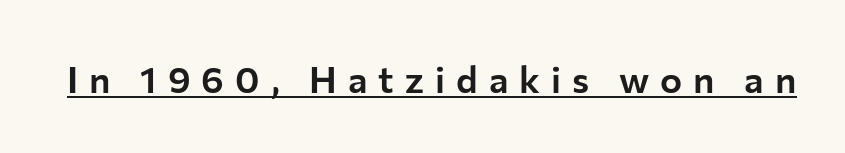
The rendering inserts visible extra space after every character. This sample uses an upright cut, with every glyph sitting square on the baseline. Proportional: the letters do not fall into vertical columns. The typeface chosen for these lines omits serifs. Underlined type.
